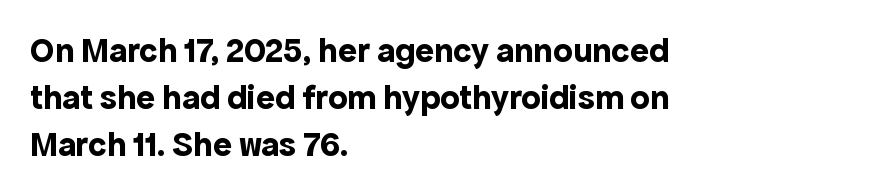
Q: Is the text bold? A: Yes.
Q: Is the text italic (slanted)? A: No, it is upright.
Q: Is the typeface a serif or a sans-serif typeface? A: Sans-serif.
Q: Is the text underlined? A: No.
Q: How is the paragraph aligned? A: Left-aligned.
Q: Is the spacing between letters normal or unusually wide? A: Normal.
Q: Is the spacing between lines tight, normal or loose? A: Normal.
Q: Width (condensed, normal, or wide)? A: Normal.
Q: x-height? A: Medium.
Q: Monospaced? A: No.
